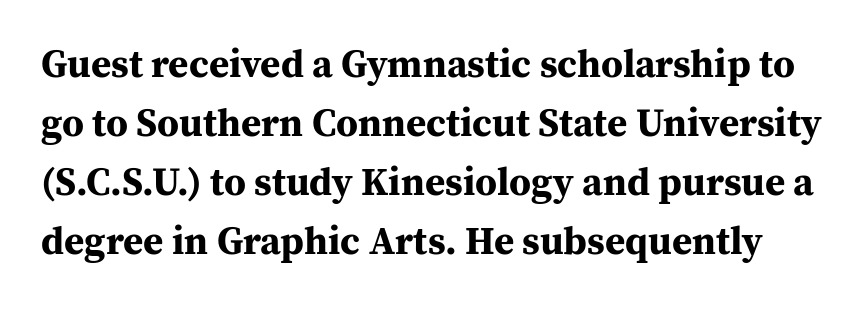
{"serif": "yes", "italic": "no", "bold": "yes", "weight": "bold", "width": "normal", "stroke_contrast": "medium", "x_height": "medium", "monospaced": "no", "underline": "no", "line_spacing": "normal", "line_spacing_ratio": 1.51, "letter_spacing": "normal", "letter_spacing_em": 0.0, "glyph_px": 39}
